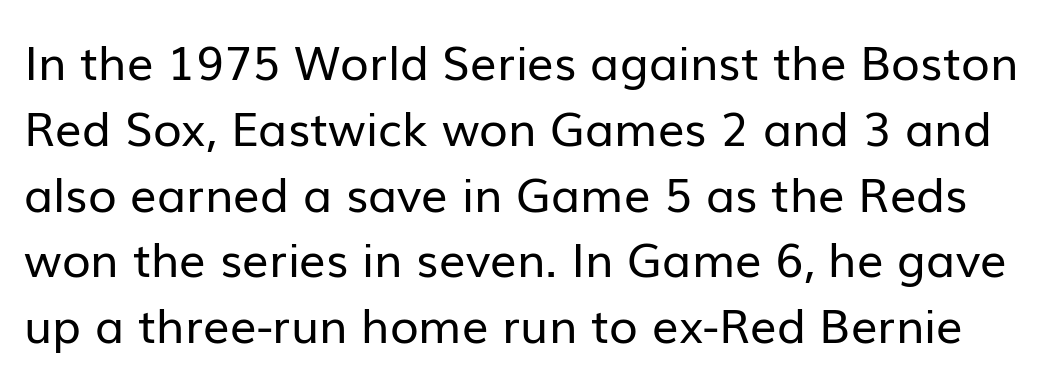
The image shows 47 px regular-weight sans-serif type, upright; set normal line spacing (1.4x), normal letter spacing, not underlined; low stroke contrast and a medium x-height.
